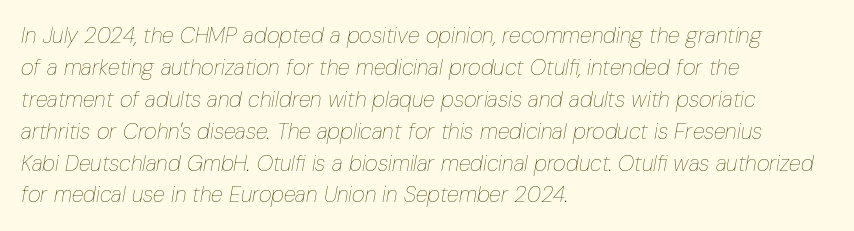
Posture: slanted. Ink coverage per letter is moderate at most. Rule under the text: the space is simply empty. The rendering anchors every line to the left-hand side. Between one letter and the next there's only the usual sliver of space.
